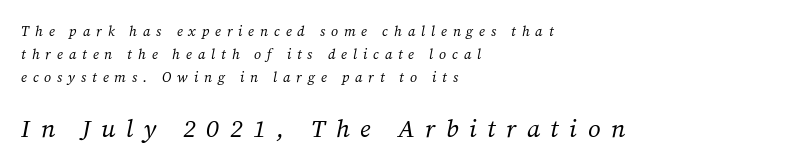
{"italic": "yes", "lean": "right", "slant_degrees": 12, "bold": "no", "underline": "no", "align": "left", "line_spacing": "normal", "line_spacing_ratio": 1.66, "letter_spacing": "wide", "letter_spacing_em": 0.42, "larger_block": "second", "size_ratio": 1.79, "glyph_px": 25}
